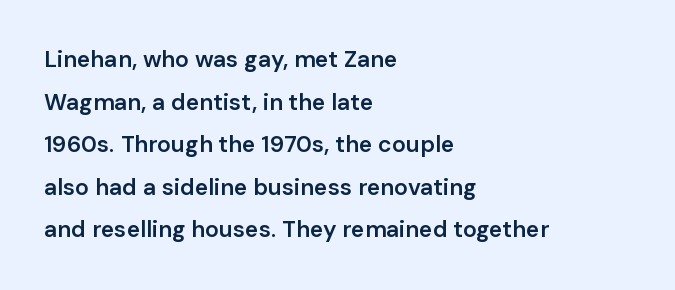
{"italic": "no", "bold": "semi", "underline": "no", "align": "left", "line_spacing_ratio": 1.85, "letter_spacing": "normal", "letter_spacing_em": 0.0, "glyph_px": 23}
